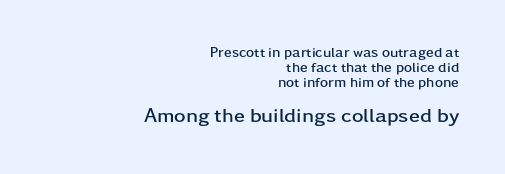
Q: Is the text bold? A: Yes.
Q: Is the text italic (slanted)? A: No, it is upright.
Q: Is the text underlined? A: No.
Q: How is the paragraph aligned? A: Right-aligned.
Q: Is the spacing between letters normal or unusually wide? A: Normal.
Q: Is the spacing between lines tight, normal or loose? A: Tight.
Q: Which block of text is set in a larger size, the first (top) or the second (bottom)? A: The second (bottom) one.
